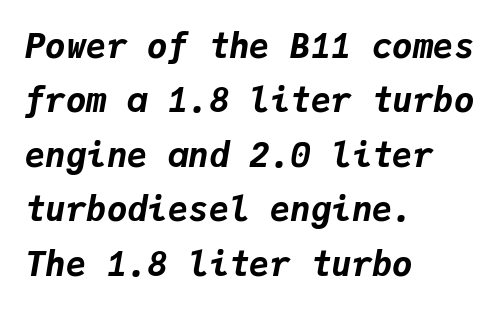
{"italic": "yes", "lean": "right", "slant_degrees": 9, "bold": "yes", "weight": "bold", "width": "normal", "stroke_contrast": "low", "x_height": "medium", "monospaced": "yes", "underline": "no", "align": "left", "line_spacing": "normal", "line_spacing_ratio": 1.6, "letter_spacing": "normal", "letter_spacing_em": 0.0, "glyph_px": 34}
